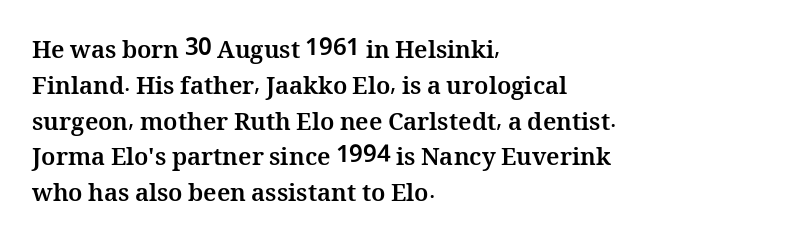
Italic: no, the glyphs are upright roman. Reading down the column, the eye jumps a familiar distance to each next line. Each row of text sits above clean, open space. Chunky letters — that's bold for sure.
